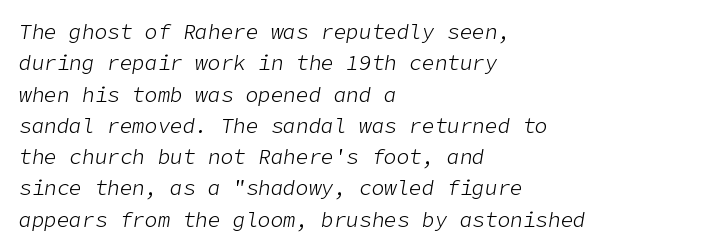
{"italic": "yes", "lean": "right", "slant_degrees": 9, "bold": "no", "underline": "no", "align": "left", "line_spacing": "normal", "line_spacing_ratio": 1.49, "letter_spacing": "normal", "letter_spacing_em": 0.0, "glyph_px": 21}
